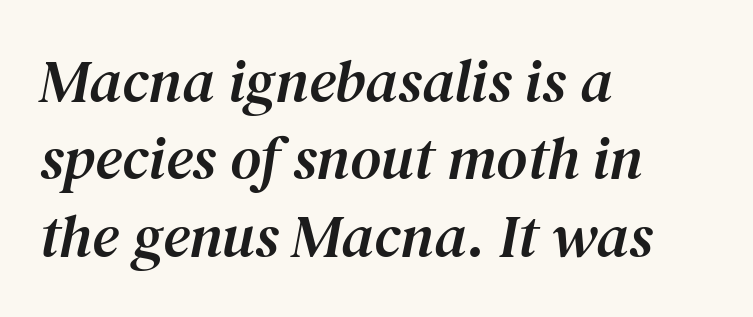
The image shows 60 px serif type, italic (leaning right); set left-aligned, normal line spacing (1.29x), normal letter spacing, not underlined; medium stroke contrast and a medium x-height.
